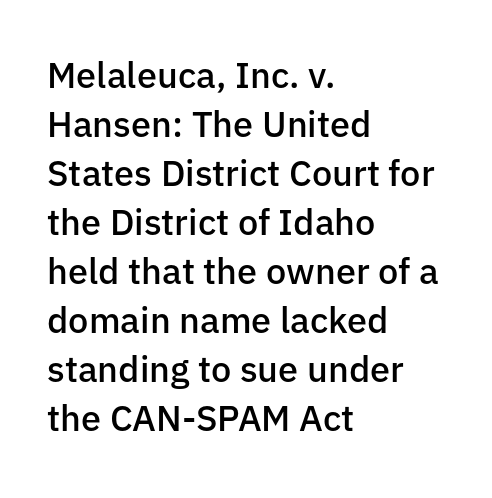
The image shows 36 px semibold sans-serif type, upright; set left-aligned, normal line spacing (1.36x), normal letter spacing, not underlined; low stroke contrast and a medium x-height.
